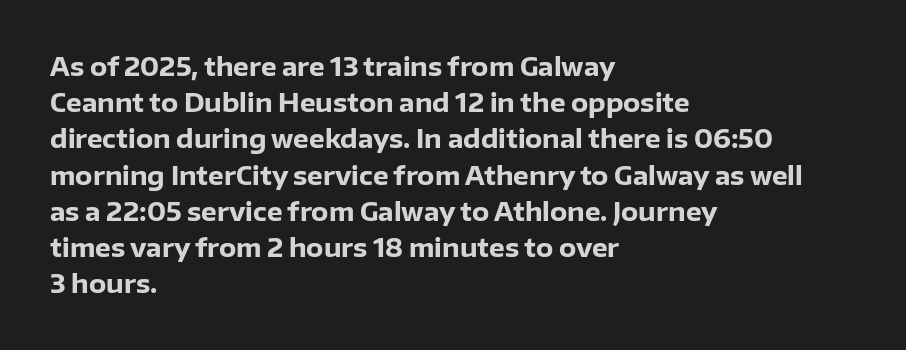
{"italic": "no", "bold": "yes", "underline": "no", "align": "left", "line_spacing": "normal", "line_spacing_ratio": 1.45, "letter_spacing": "normal", "letter_spacing_em": 0.0, "glyph_px": 25}
